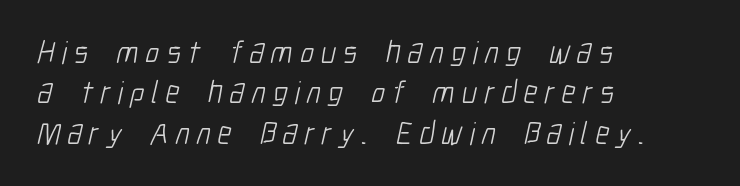
Q: Is the text bold? A: No.
Q: Is the typeface a serif or a sans-serif typeface? A: Sans-serif.
Q: Is the text underlined? A: No.
Q: How is the paragraph aligned? A: Left-aligned.
Q: Is the spacing between letters normal or unusually wide? A: Unusually wide.
Q: Is the spacing between lines tight, normal or loose? A: Normal.
Q: Width (condensed, normal, or wide)? A: Condensed.
Q: Stroke contrast? A: Low.
Q: x-height? A: Medium.
Q: Monospaced? A: No.
